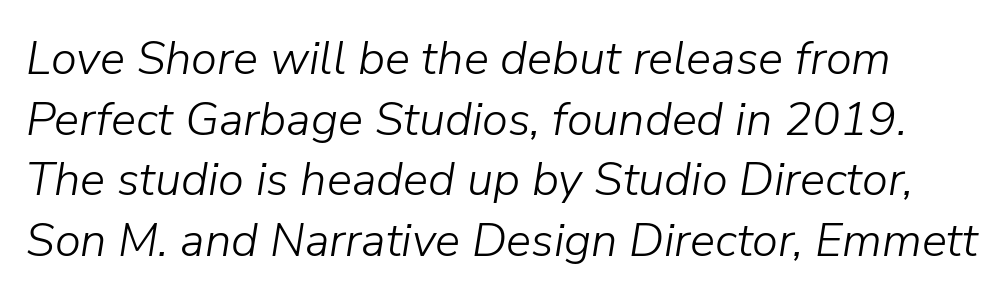
{"italic": "yes", "lean": "right", "slant_degrees": 9, "bold": "no", "weight": "light", "width": "normal", "stroke_contrast": "low", "x_height": "medium", "monospaced": "no", "underline": "no", "line_spacing": "normal", "line_spacing_ratio": 1.29, "letter_spacing": "normal", "letter_spacing_em": 0.0, "glyph_px": 47}
